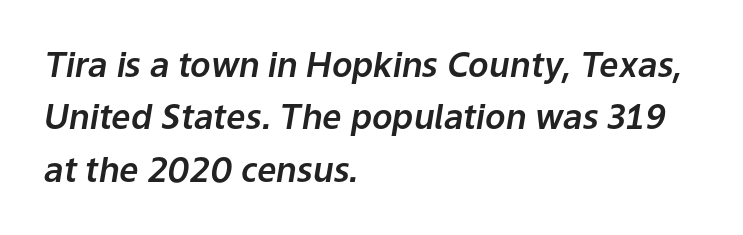
Q: Is the text italic (slanted)? A: Yes, it leans right by about 9 degrees.
Q: Is the text underlined? A: No.
Q: How is the paragraph aligned? A: Left-aligned.
Q: Is the spacing between letters normal or unusually wide? A: Normal.
Q: Is the spacing between lines tight, normal or loose? A: Normal.
Q: Width (condensed, normal, or wide)? A: Normal.
Q: Stroke contrast? A: Low.
Q: x-height? A: Medium.
Q: Monospaced? A: No.
